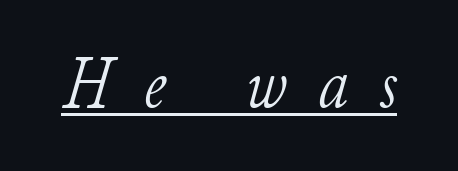
Characters are canted at an angle relative to the baseline's perpendicular. A typesetter would call this proportional, since set widths differ per character. Caption: expanded tracking, letters set apart. The face used here appears with an underline applied.
